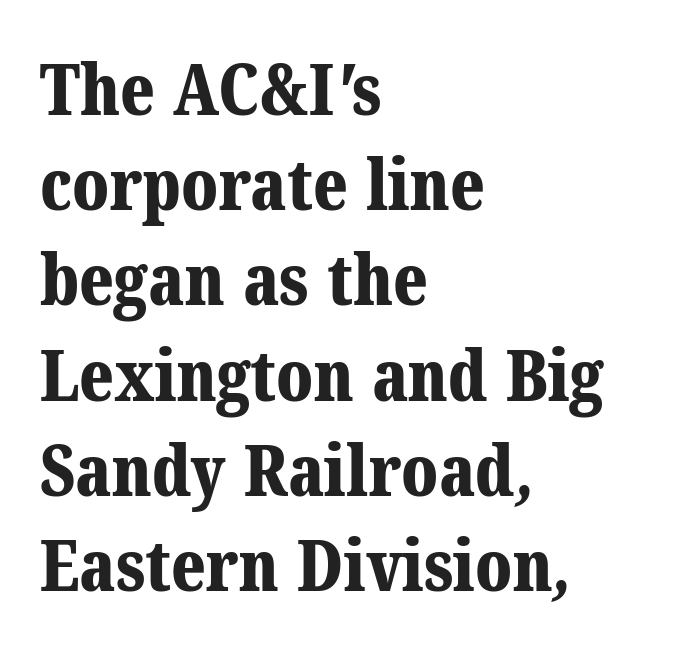
Q: Is the text bold? A: Yes.
Q: Is the typeface a serif or a sans-serif typeface? A: Serif.
Q: Is the text underlined? A: No.
Q: How is the paragraph aligned? A: Left-aligned.
Q: Is the spacing between letters normal or unusually wide? A: Normal.
Q: Is the spacing between lines tight, normal or loose? A: Normal.
Q: Width (condensed, normal, or wide)? A: Normal.
Q: Stroke contrast? A: Medium.
Q: x-height? A: Medium.
Q: Monospaced? A: No.
